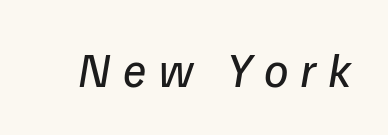
Q: Is the text bold? A: No.
Q: Is the typeface a serif or a sans-serif typeface? A: Sans-serif.
Q: Is the text underlined? A: No.
Q: Is the spacing between letters normal or unusually wide? A: Unusually wide.
Q: Width (condensed, normal, or wide)? A: Normal.
Q: Stroke contrast? A: Low.
Q: x-height? A: Medium.
Q: Monospaced? A: No.
